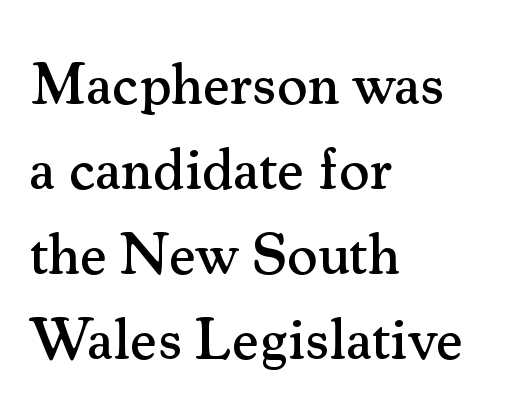
Q: Is the text italic (slanted)? A: No, it is upright.
Q: Is the typeface a serif or a sans-serif typeface? A: Serif.
Q: Is the text underlined? A: No.
Q: How is the paragraph aligned? A: Left-aligned.
Q: Is the spacing between letters normal or unusually wide? A: Normal.
Q: Is the spacing between lines tight, normal or loose? A: Normal.
Q: Width (condensed, normal, or wide)? A: Normal.
Q: Stroke contrast? A: Medium.
Q: x-height? A: Small.
Q: Monospaced? A: No.
